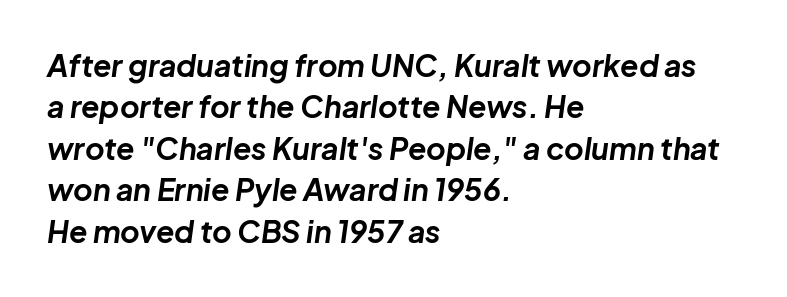
{"italic": "yes", "lean": "right", "slant_degrees": 8, "bold": "yes", "weight": "bold", "width": "normal", "stroke_contrast": "low", "x_height": "medium", "monospaced": "no", "underline": "no", "align": "left", "line_spacing": "normal", "line_spacing_ratio": 1.38, "letter_spacing": "normal", "letter_spacing_em": 0.0, "glyph_px": 30}
